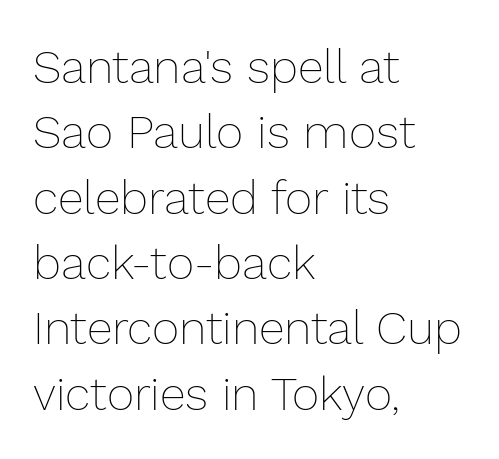
{"italic": "no", "bold": "no", "weight": "thin", "width": "normal", "stroke_contrast": "low", "x_height": "medium", "monospaced": "no", "underline": "no", "align": "left", "line_spacing": "normal", "line_spacing_ratio": 1.39, "letter_spacing": "normal", "letter_spacing_em": 0.0, "glyph_px": 47}
